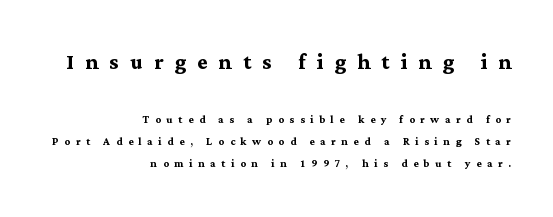
Q: Is the text bold? A: Yes.
Q: Is the text italic (slanted)? A: No, it is upright.
Q: Is the typeface a serif or a sans-serif typeface? A: Serif.
Q: Is the text underlined? A: No.
Q: How is the paragraph aligned? A: Right-aligned.
Q: Is the spacing between letters normal or unusually wide? A: Unusually wide.
Q: Is the spacing between lines tight, normal or loose? A: Normal.
Q: Which block of text is set in a larger size, the first (top) or the second (bottom)? A: The first (top) one.
Q: Width (condensed, normal, or wide)? A: Normal.
Q: Stroke contrast? A: Medium.
Q: x-height? A: Medium.
Q: Monospaced? A: No.
